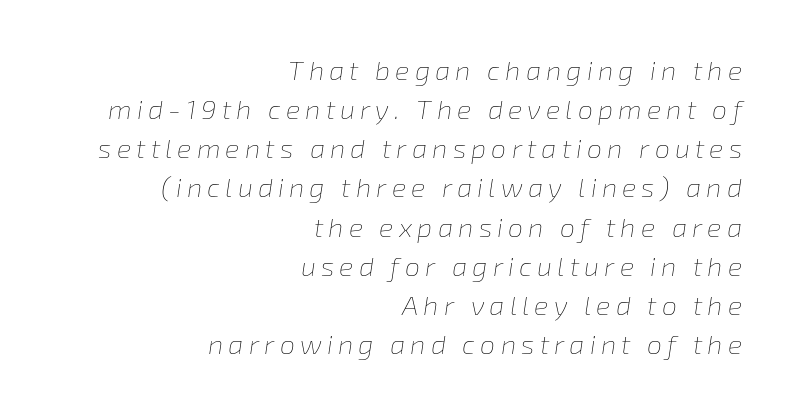
Stroke thickness stays within the range of a standard reading face or lighter. Leading: standard. The specimen omits any rule beneath the text block's lines. Each line ends at the same right margin while the left side varies. The font's italic variant was chosen for this text.
